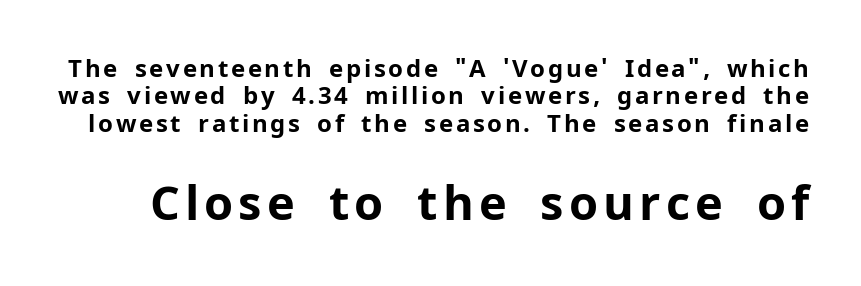
The image shows 47 px bold sans-serif type, upright; set tight line spacing (1.14x), not underlined; the second (bottom) block is 1.96x larger; low stroke contrast and a medium x-height.
